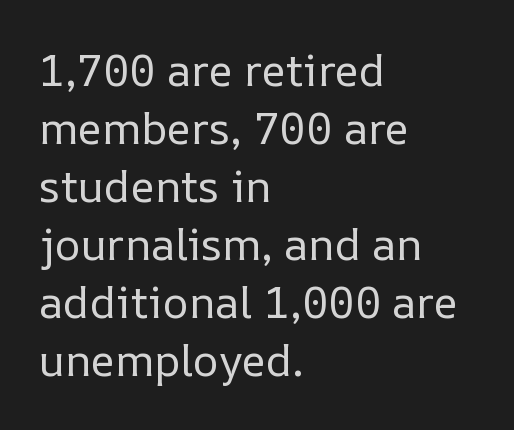
{"italic": "no", "bold": "no", "weight": "regular", "width": "normal", "stroke_contrast": "low", "x_height": "medium", "monospaced": "no", "underline": "no", "align": "left", "line_spacing": "normal", "line_spacing_ratio": 1.32, "letter_spacing": "normal", "letter_spacing_em": 0.0, "glyph_px": 44}
